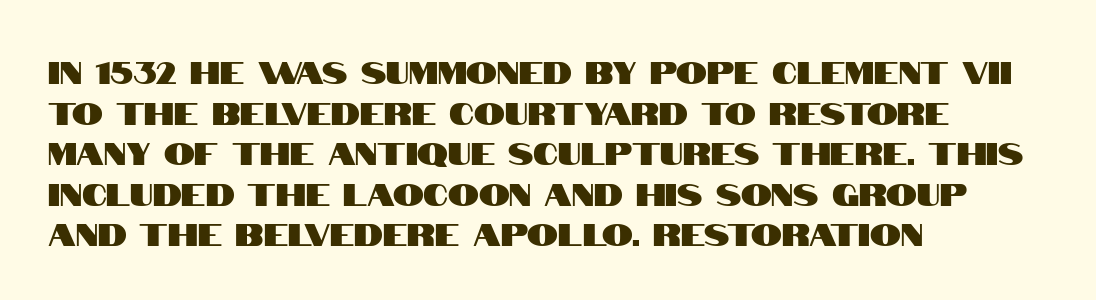
{"serif": "no", "italic": "no", "width": "condensed", "stroke_contrast": "high", "x_height": "large", "monospaced": "no", "underline": "no", "align": "left", "line_spacing": "normal", "line_spacing_ratio": 1.31, "letter_spacing": "normal", "letter_spacing_em": 0.0, "glyph_px": 31}
